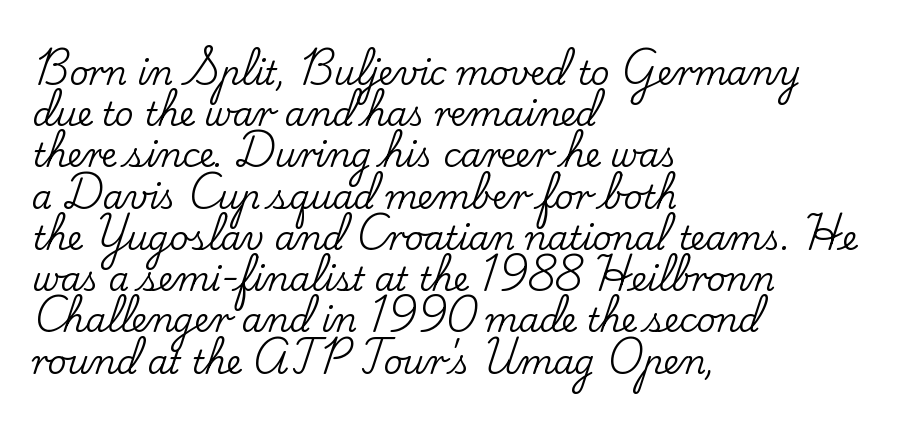
The foot of each line stays bare and open. Vertical spacing — default. Tracking here is standard; glyphs follow each other at the usual distance. Which margin do the lines hug? The left one — the right edge is uneven.
